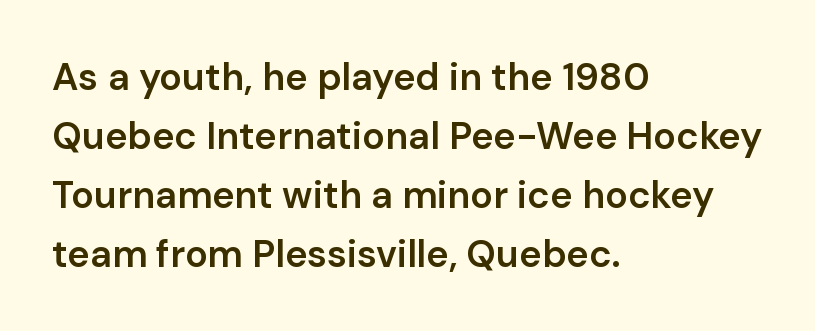
{"serif": "no", "italic": "no", "bold": "semi", "weight": "semibold", "width": "normal", "stroke_contrast": "low", "x_height": "medium", "monospaced": "no", "underline": "no", "align": "left", "line_spacing": "normal", "line_spacing_ratio": 1.55, "letter_spacing": "normal", "letter_spacing_em": 0.0, "glyph_px": 38}
